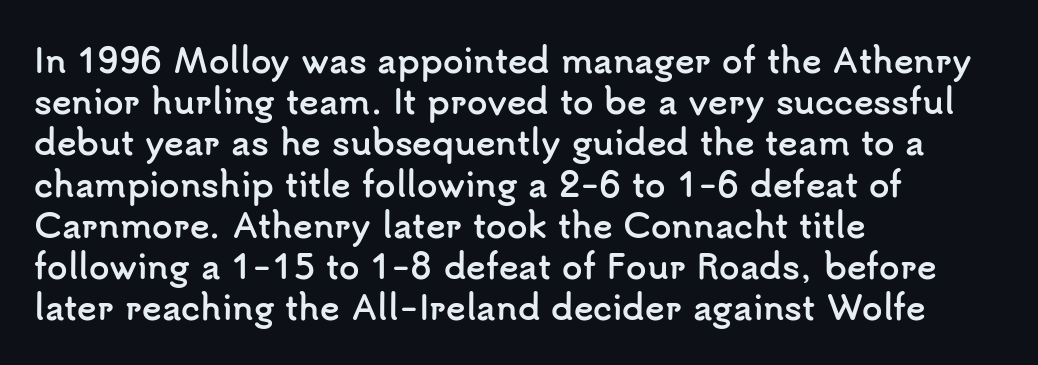
{"serif": "no", "italic": "no", "bold": "yes", "weight": "semibold", "width": "normal", "stroke_contrast": "low", "x_height": "small", "monospaced": "no", "underline": "no", "align": "left", "line_spacing": "normal", "line_spacing_ratio": 1.25, "letter_spacing": "normal", "letter_spacing_em": 0.0, "glyph_px": 33}
